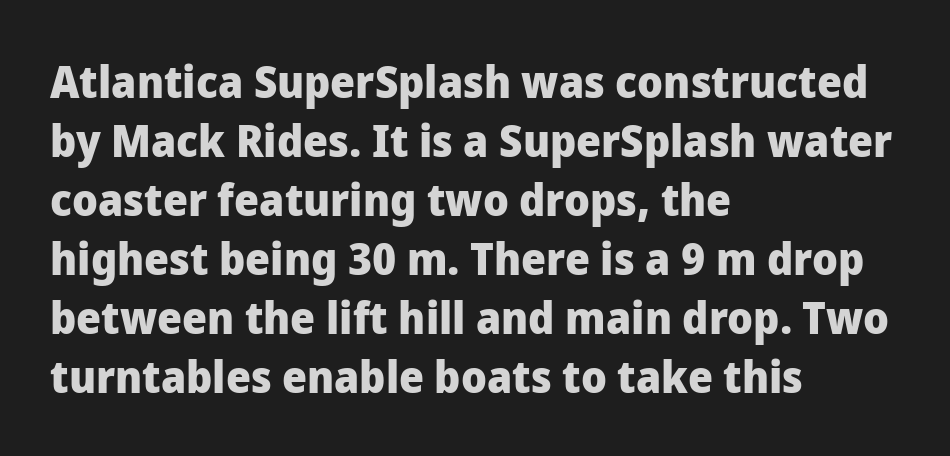
{"serif": "no", "italic": "no", "bold": "yes", "weight": "heavy", "width": "normal", "stroke_contrast": "low", "x_height": "medium", "monospaced": "no", "underline": "no", "align": "left", "line_spacing": "normal", "line_spacing_ratio": 1.34, "letter_spacing": "normal", "letter_spacing_em": 0.0, "glyph_px": 44}
